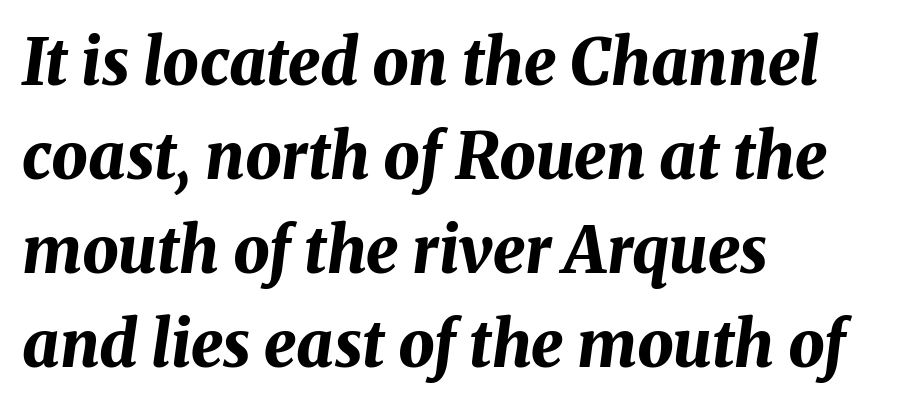
The image shows 64 px bold type, italic (leaning right); set left-aligned, normal line spacing (1.47x), normal letter spacing, not underlined; medium stroke contrast and a medium x-height.
